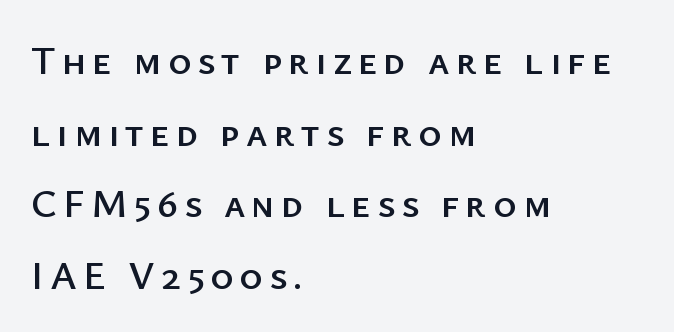
{"serif": "no", "italic": "no", "width": "normal", "stroke_contrast": "low", "x_height": "medium", "monospaced": "no", "underline": "no", "align": "left", "line_spacing_ratio": 1.79, "glyph_px": 40}
